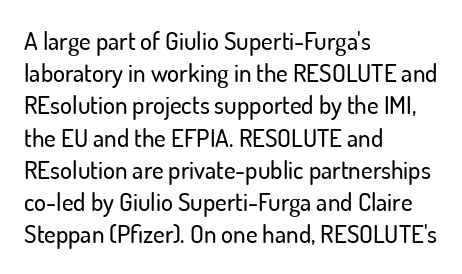
No italicization has been applied; the sample stays upright. This sample uses plain, unmodified letter spacing. Decoration check: the copy has no underline. The typesetter chose a ragged-right arrangement here. Interline gaps are of average width in this sample.
